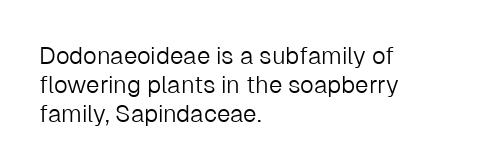
The strokes carry an ordinary text weight at most. Default kerning and tracking; the words read as compact shapes. The gap between lines stays unmarked. Does the lettering tilt? It doesn't — this is upright.
